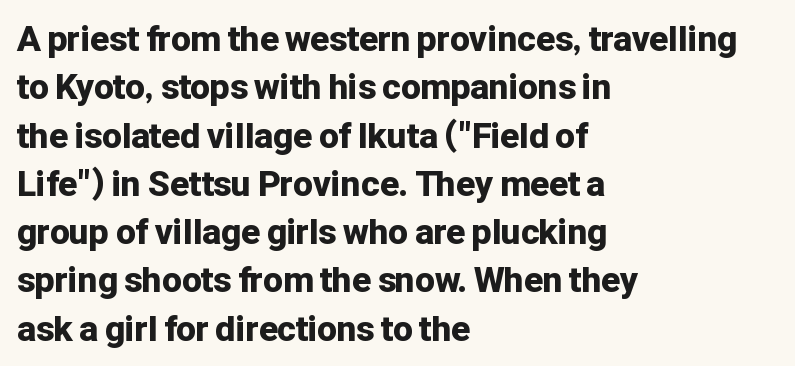
Q: Is the text bold? A: Yes.
Q: Is the text italic (slanted)? A: No, it is upright.
Q: Is the typeface a serif or a sans-serif typeface? A: Sans-serif.
Q: Is the text underlined? A: No.
Q: How is the paragraph aligned? A: Left-aligned.
Q: Is the spacing between letters normal or unusually wide? A: Normal.
Q: Is the spacing between lines tight, normal or loose? A: Normal.
Q: Width (condensed, normal, or wide)? A: Normal.
Q: Stroke contrast? A: Low.
Q: x-height? A: Medium.
Q: Monospaced? A: No.
